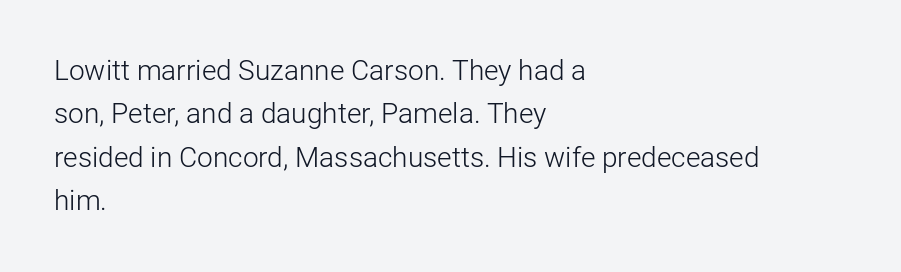
Q: Is the text bold? A: No.
Q: Is the text italic (slanted)? A: No, it is upright.
Q: Is the typeface a serif or a sans-serif typeface? A: Sans-serif.
Q: Is the text underlined? A: No.
Q: How is the paragraph aligned? A: Left-aligned.
Q: Is the spacing between letters normal or unusually wide? A: Normal.
Q: Is the spacing between lines tight, normal or loose? A: Normal.
Q: Width (condensed, normal, or wide)? A: Normal.
Q: Stroke contrast? A: Low.
Q: x-height? A: Medium.
Q: Monospaced? A: No.
